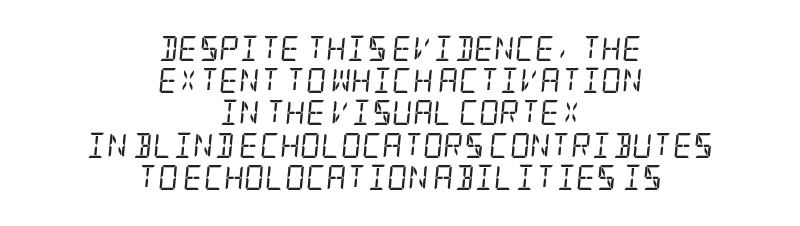
{"italic": "yes", "lean": "right", "slant_degrees": 5, "bold": "no", "underline": "no", "align": "center", "line_spacing": "normal", "line_spacing_ratio": 1.29, "letter_spacing": "normal", "letter_spacing_em": 0.0, "glyph_px": 25}
